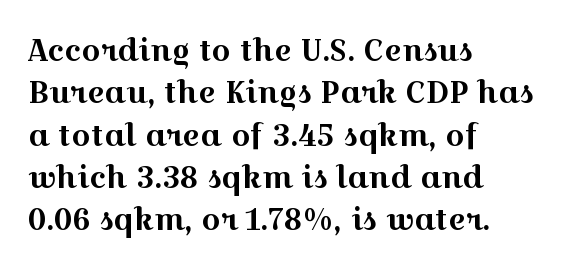
Q: Is the text italic (slanted)? A: No, it is upright.
Q: Is the typeface a serif or a sans-serif typeface? A: Serif.
Q: Is the text underlined? A: No.
Q: How is the paragraph aligned? A: Left-aligned.
Q: Is the spacing between letters normal or unusually wide? A: Normal.
Q: Is the spacing between lines tight, normal or loose? A: Normal.
Q: Width (condensed, normal, or wide)? A: Wide.
Q: x-height? A: Medium.
Q: Monospaced? A: No.
